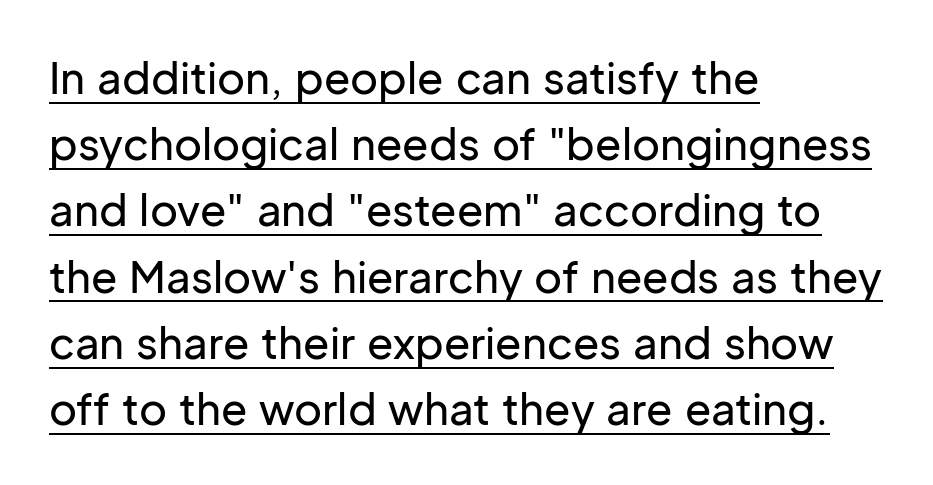
Q: Is the text italic (slanted)? A: No, it is upright.
Q: Is the typeface a serif or a sans-serif typeface? A: Sans-serif.
Q: Is the text underlined? A: Yes.
Q: How is the paragraph aligned? A: Left-aligned.
Q: Is the spacing between letters normal or unusually wide? A: Normal.
Q: Is the spacing between lines tight, normal or loose? A: Normal.
Q: Width (condensed, normal, or wide)? A: Normal.
Q: Stroke contrast? A: Low.
Q: x-height? A: Medium.
Q: Monospaced? A: No.
